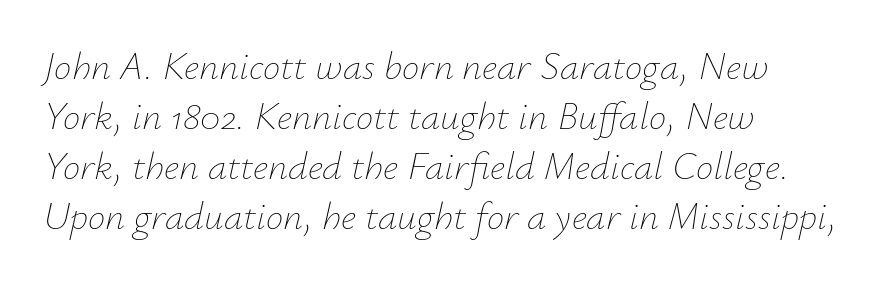
{"italic": "yes", "lean": "right", "slant_degrees": 12, "bold": "no", "weight": "thin", "width": "normal", "stroke_contrast": "low", "x_height": "small", "monospaced": "no", "underline": "no", "align": "left", "line_spacing": "normal", "line_spacing_ratio": 1.28, "letter_spacing": "normal", "letter_spacing_em": 0.0, "glyph_px": 39}
